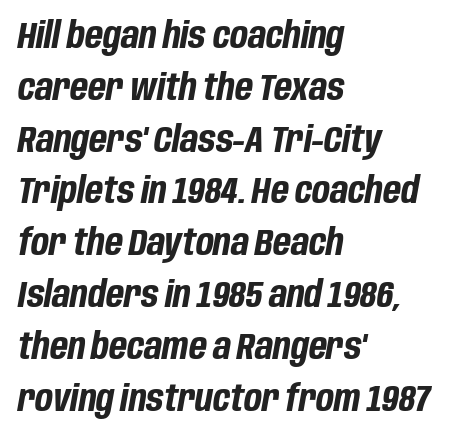
The image shows 37 px bold, condensed type, italic (leaning right); set left-aligned, normal line spacing (1.4x), normal letter spacing, not underlined; low stroke contrast and a large x-height.
